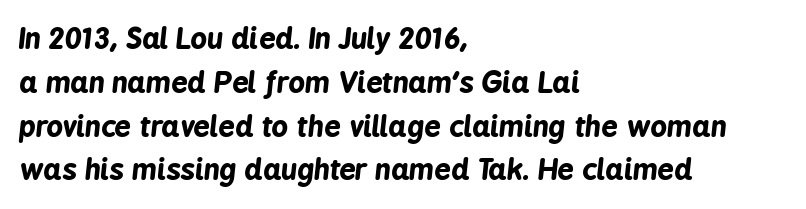
{"italic": "yes", "lean": "right", "slant_degrees": 6, "bold": "yes", "weight": "bold", "width": "condensed", "stroke_contrast": "low", "x_height": "medium", "monospaced": "no", "underline": "no", "align": "left", "line_spacing": "normal", "line_spacing_ratio": 1.51, "letter_spacing": "normal", "letter_spacing_em": 0.0, "glyph_px": 29}
